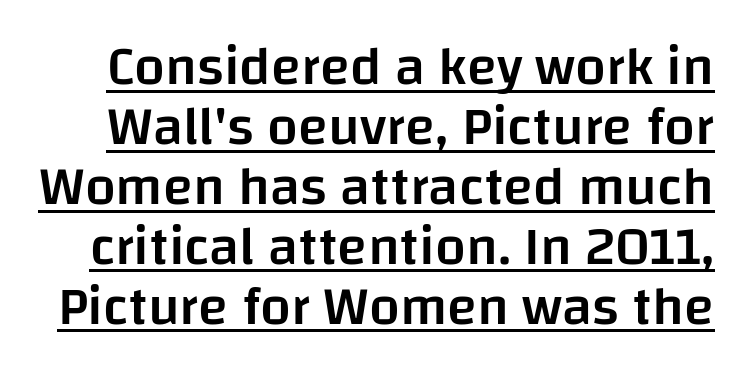
{"serif": "no", "italic": "no", "bold": "semi", "weight": "semibold", "width": "normal", "stroke_contrast": "low", "x_height": "large", "monospaced": "no", "underline": "yes", "line_spacing": "tight", "line_spacing_ratio": 1.09, "letter_spacing": "normal", "letter_spacing_em": 0.0, "glyph_px": 55}
